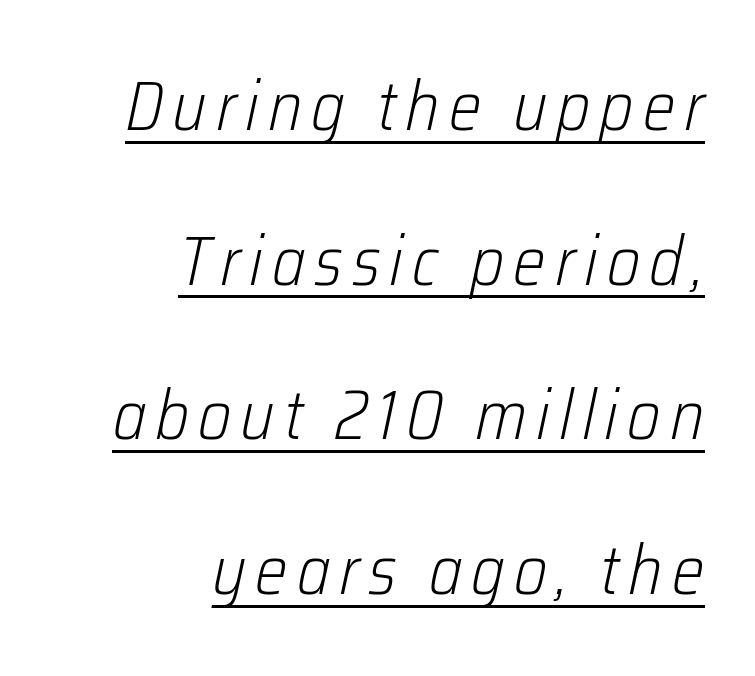
This reads as an unemphasized weight, regular at the heaviest. Horizontal alignment here is rightward, an uncommon choice for prose. The lettering tilts uniformly, giving the passage an italic look. You could not count columns in this text — the font is proportionally spaced. Regarding leading, the lines here are spaced well apart.
